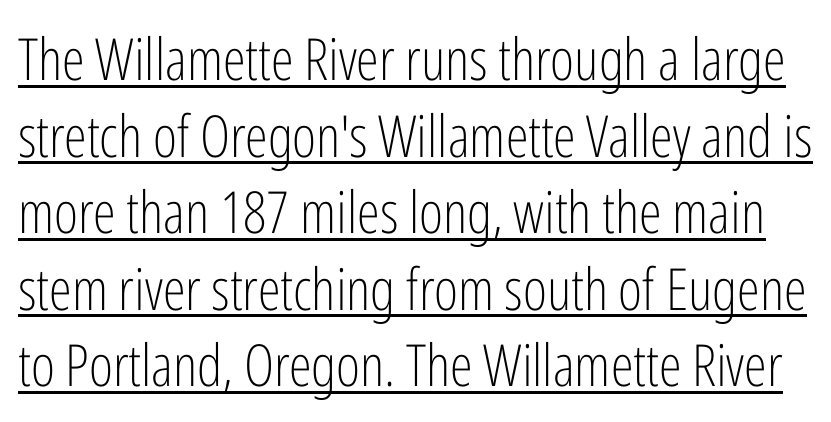
Posture: straight, roman, zero tilt. Is this a sans? Yes — the strokes have no serifs. Honestly, the underline is the first thing you notice here. Looks like regular typesetting: each glyph gets only the width it needs. Between one letter and the next there's only the usual sliver of space. Stem width sits at or under what a default text font uses.
